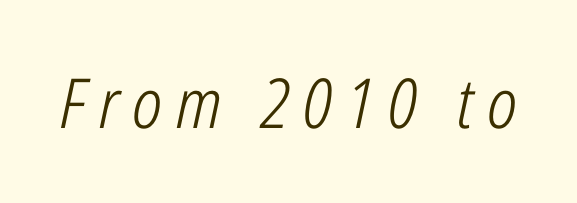
The image shows 69 px light, condensed type, italic (leaning right); set not underlined; low stroke contrast and a medium x-height.
